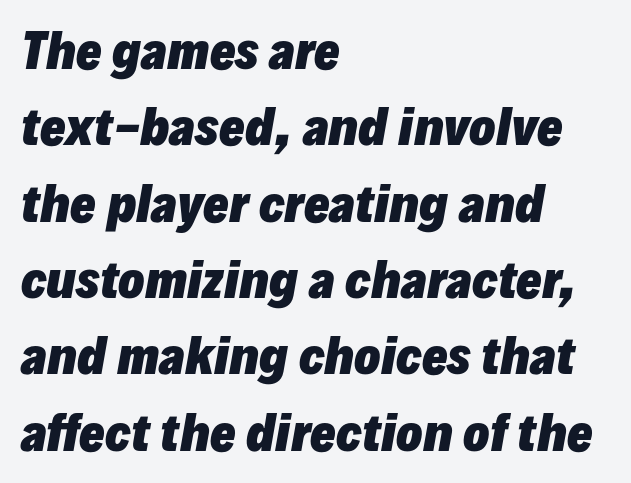
Q: Is the text bold? A: Yes.
Q: Is the text italic (slanted)? A: Yes, it leans right by about 10 degrees.
Q: Is the text underlined? A: No.
Q: How is the paragraph aligned? A: Left-aligned.
Q: Is the spacing between letters normal or unusually wide? A: Normal.
Q: Is the spacing between lines tight, normal or loose? A: Normal.
Q: Width (condensed, normal, or wide)? A: Normal.
Q: Stroke contrast? A: Low.
Q: x-height? A: Medium.
Q: Monospaced? A: No.
